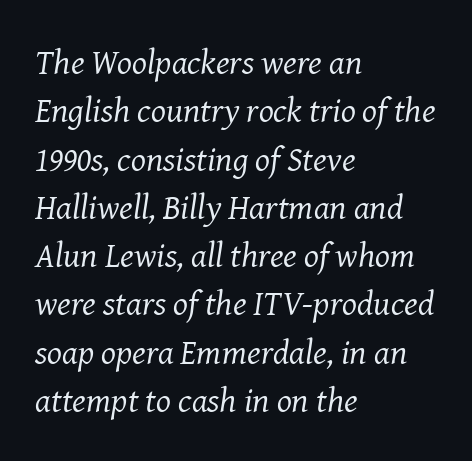
{"serif": "yes", "italic": "yes", "lean": "right", "slant_degrees": 8, "bold": "no", "weight": "regular", "width": "normal", "stroke_contrast": "medium", "x_height": "medium", "monospaced": "no", "underline": "no", "align": "left", "line_spacing": "normal", "line_spacing_ratio": 1.38, "letter_spacing": "normal", "letter_spacing_em": 0.0, "glyph_px": 35}
